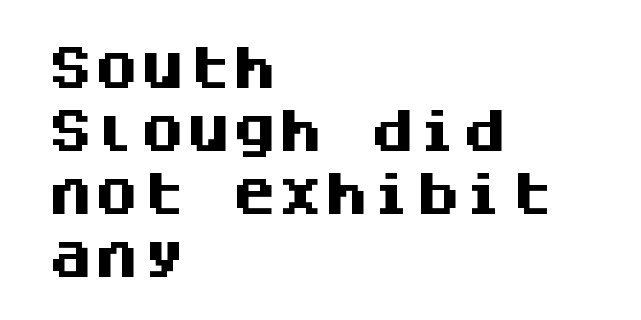
Thick stems and heavy bowls — unmistakably bold. Here the designer chose a console-style face with uniform glyph widths. Glyph-to-glyph distance matches everyday printed text. Each row of text sits above clean, open space. A sans-serif font was chosen for this passage. Style check: upright.
